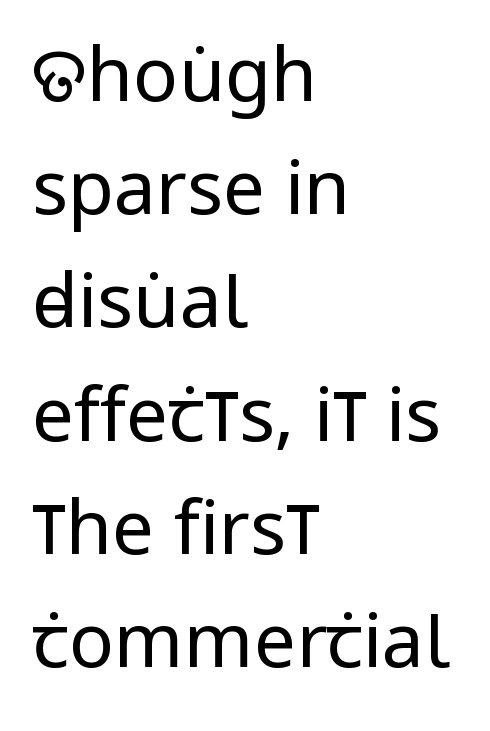
The image shows 75 px regular-weight, condensed sans-serif type, upright; set left-aligned, normal line spacing (1.51x), normal letter spacing, not underlined; low stroke contrast and a large x-height.
